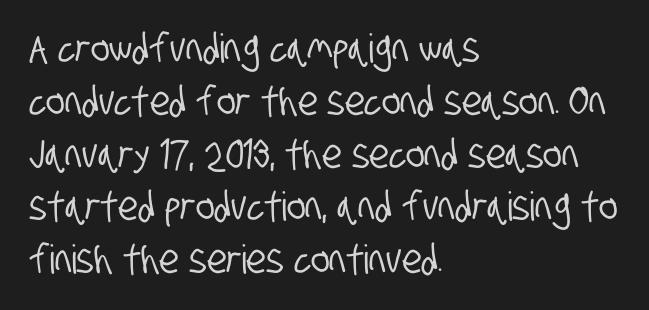
The image shows 40 px condensed sans-serif type; set left-aligned, normal line spacing (1.32x), normal letter spacing, not underlined; low stroke contrast and a large x-height.
